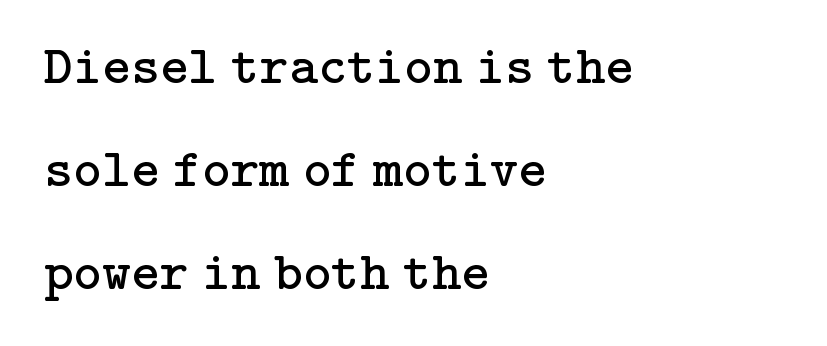
The image shows 55 px regular-weight serif type, upright; set left-aligned, line spacing 1.87x, normal letter spacing, not underlined; low stroke contrast and a medium x-height.
